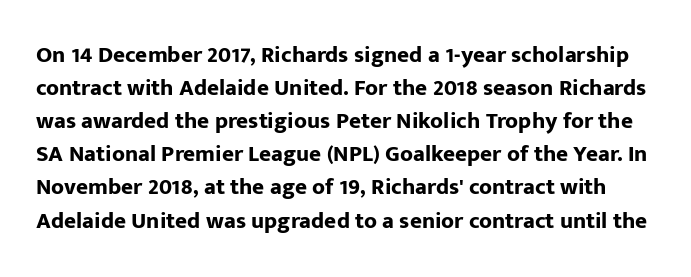
Q: Is the text bold? A: Yes.
Q: Is the text italic (slanted)? A: No, it is upright.
Q: Is the text underlined? A: No.
Q: Is the spacing between letters normal or unusually wide? A: Normal.
Q: Is the spacing between lines tight, normal or loose? A: Normal.
